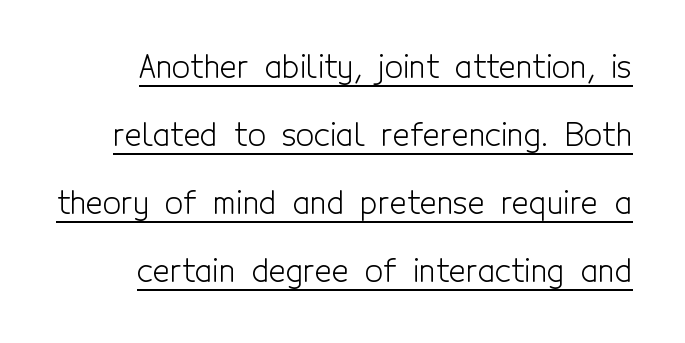
The image shows 32 px light, condensed sans-serif type, upright; set loose line spacing (2.12x), normal letter spacing, underlined; a medium x-height.
